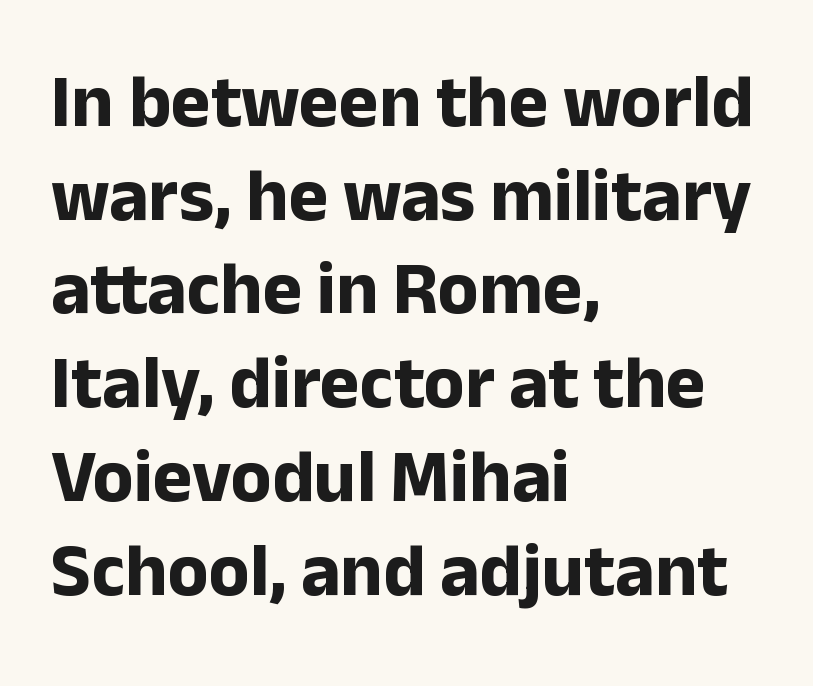
{"serif": "no", "italic": "no", "bold": "yes", "weight": "bold", "width": "normal", "stroke_contrast": "low", "x_height": "medium", "monospaced": "no", "underline": "no", "align": "left", "line_spacing": "normal", "line_spacing_ratio": 1.25, "letter_spacing": "normal", "letter_spacing_em": 0.0, "glyph_px": 75}
